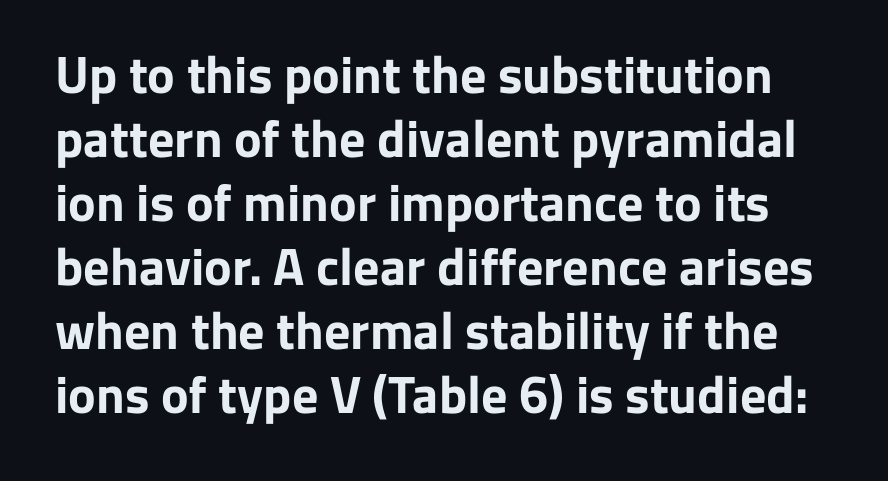
The tracking reads as untouched default to a designer's eye. These lines are rendered in a variable-pitch font. Students, this is bold: see how much ink each stroke carries. Bare-footed words on every line.
